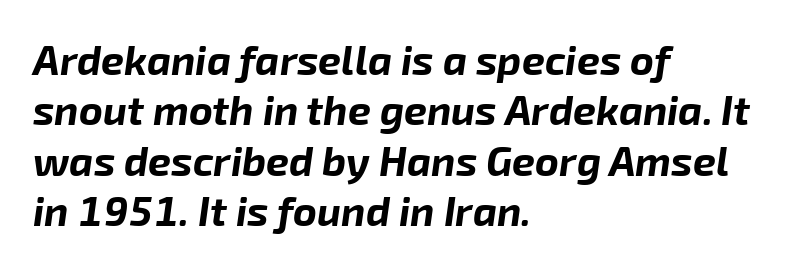
The image shows 41 px bold type, italic (leaning right); set left-aligned, line spacing 1.23x, normal letter spacing, not underlined; low stroke contrast and a medium x-height.
